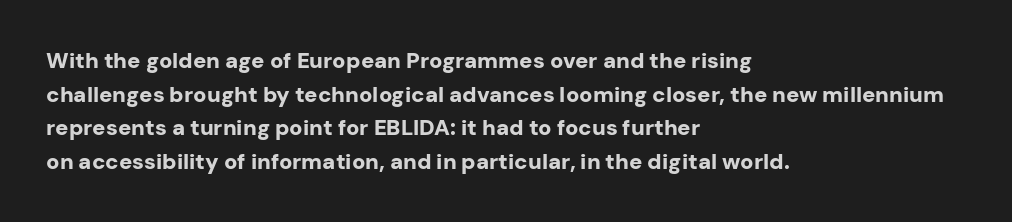
{"italic": "no", "bold": "yes", "underline": "no", "align": "left", "line_spacing": "normal", "line_spacing_ratio": 1.53, "letter_spacing": "normal", "letter_spacing_em": 0.0, "glyph_px": 22}
